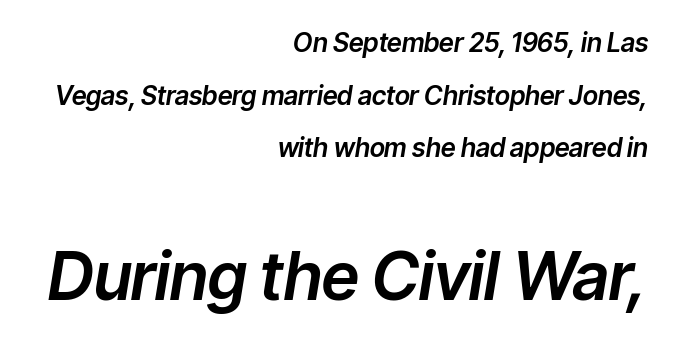
Airy leading. Anything drawn beneath the words? Only blank space. Compared with ordinary roman type, these characters are visibly tilted. How are the letters spaced? Ordinarily, with no added tracking. Does the bottom block carry the larger type? Yes, it does.
